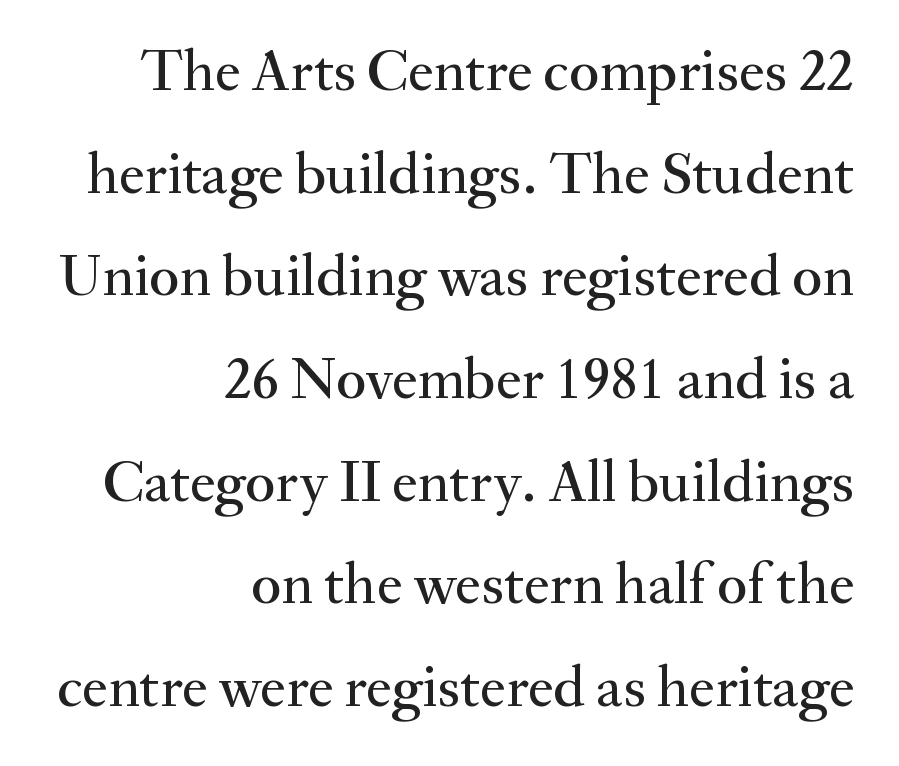
The image shows 59 px serif type, upright; set right-aligned, line spacing 1.74x, normal letter spacing, not underlined; medium stroke contrast and a small x-height.
